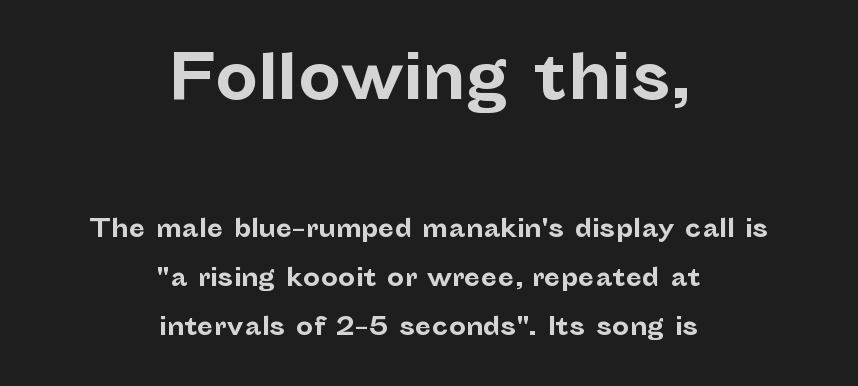
The image shows 60 px bold sans-serif type, upright; set centered, loose line spacing (2.04x), normal letter spacing, not underlined; the first (top) block is 2.5x larger; low stroke contrast and a medium x-height.
